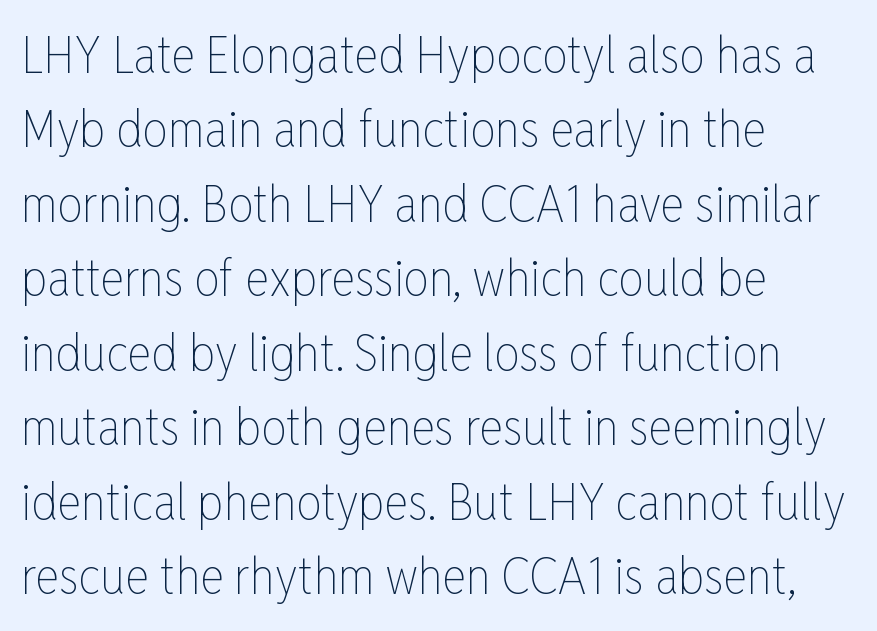
The image shows 51 px thin, condensed type, upright; set left-aligned, normal line spacing (1.46x), normal letter spacing, not underlined; low stroke contrast and a medium x-height.
